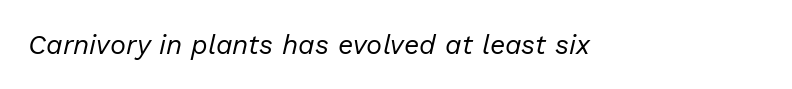
Looking at the ascenders, they clearly lean. Tracking here is standard; glyphs follow each other at the usual distance. Bold? No — there's no thickening of the strokes. No word sits above an underline.
